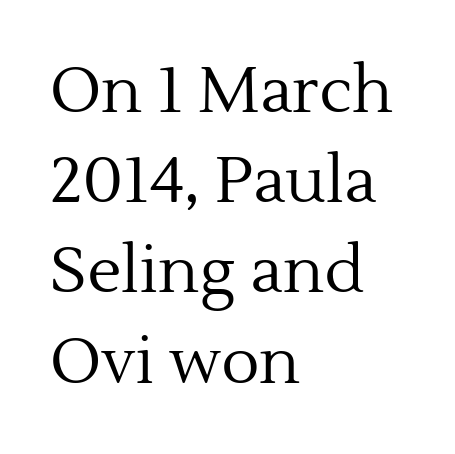
Vertically, the passage feels balanced, rows spaced as you'd expect. Each word holds together tightly as a unit, with standard inter-letter gaps. Stems and bowls with no extra thickness — not bold. Think of a printed novel: that variable character pitch is what you see here.
